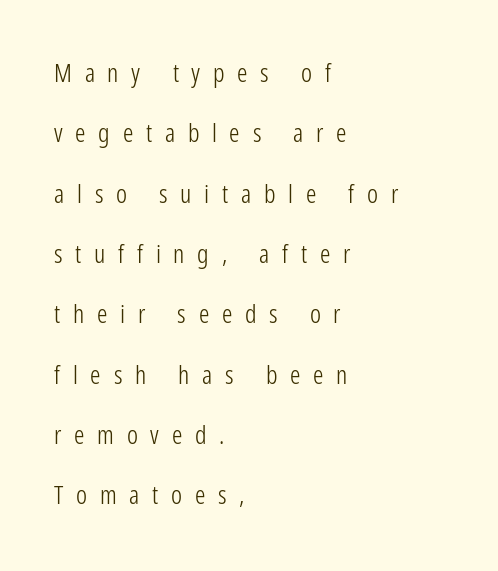
The leading is generous, giving the passage an open texture. This is not heavy type; no bold has been used. Is the letter spacing exaggerated? Yes — the characters are pushed far apart. Compared with a centered layout, this one pins lines to the left instead. The letters stand upright; this is a roman face.
